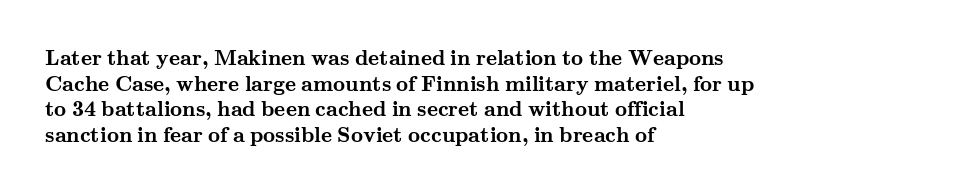
Q: Is the text bold? A: Yes.
Q: Is the text italic (slanted)? A: No, it is upright.
Q: Is the text underlined? A: No.
Q: How is the paragraph aligned? A: Left-aligned.
Q: Is the spacing between letters normal or unusually wide? A: Normal.
